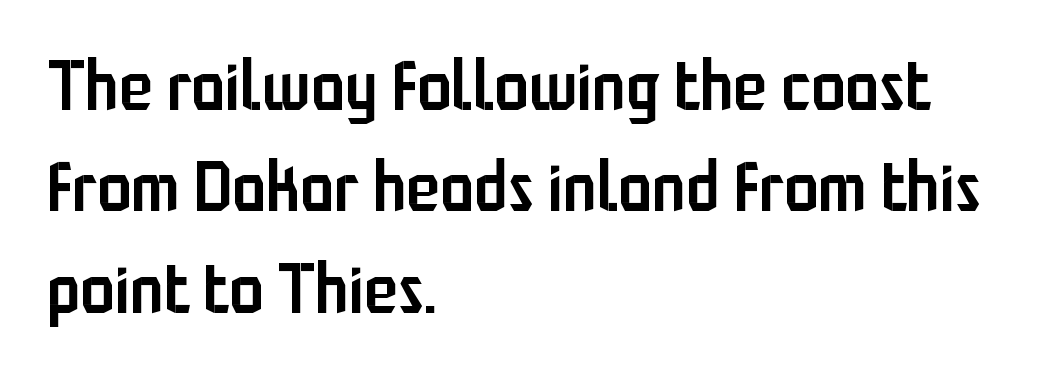
Q: Is the text bold? A: Semi-bold.
Q: Is the text italic (slanted)? A: No, it is upright.
Q: Is the typeface a serif or a sans-serif typeface? A: Sans-serif.
Q: Is the text underlined? A: No.
Q: How is the paragraph aligned? A: Left-aligned.
Q: Is the spacing between letters normal or unusually wide? A: Normal.
Q: Is the spacing between lines tight, normal or loose? A: Normal.
Q: Width (condensed, normal, or wide)? A: Condensed.
Q: Stroke contrast? A: Low.
Q: x-height? A: Medium.
Q: Monospaced? A: No.
